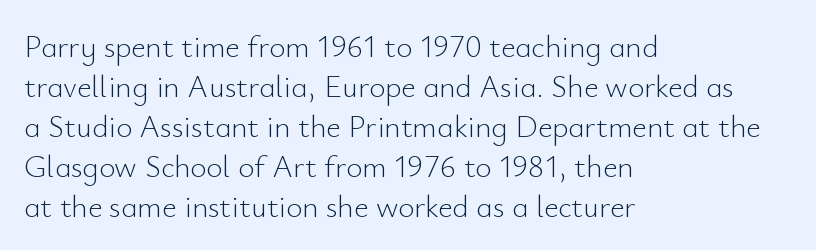
{"serif": "no", "italic": "no", "bold": "no", "weight": "light", "width": "normal", "stroke_contrast": "low", "x_height": "small", "monospaced": "no", "underline": "no", "align": "left", "line_spacing": "normal", "line_spacing_ratio": 1.29, "letter_spacing": "normal", "letter_spacing_em": 0.0, "glyph_px": 31}
